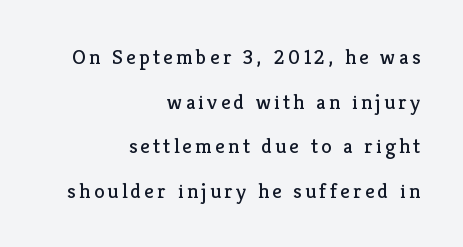
Q: Is the text bold? A: No.
Q: Is the text italic (slanted)? A: No, it is upright.
Q: Is the text underlined? A: No.
Q: How is the paragraph aligned? A: Right-aligned.
Q: Is the spacing between lines tight, normal or loose? A: Loose.
